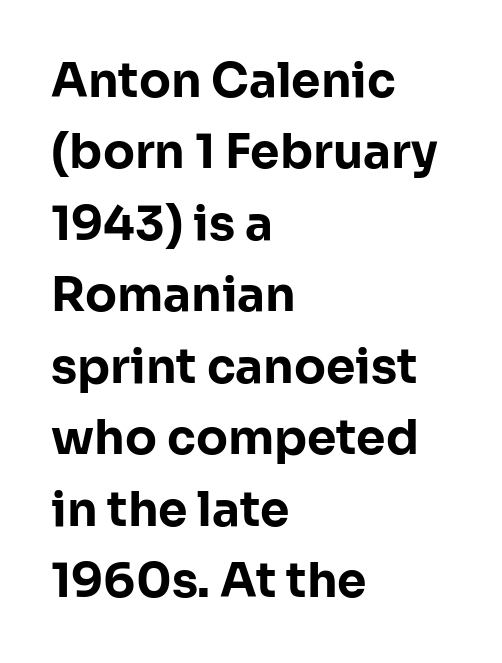
Proportional: the letters do not fall into vertical columns. I'd call this a sans setting — the letters go barefoot. Quick note: underline off. Notice how thick the strokes are: this is what a full bold looks like. Summary of vertical rhythm: regular, with standard interline spacing.
